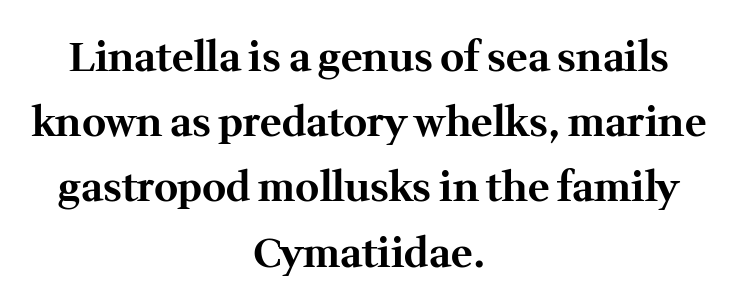
The image shows 41 px bold serif type, upright; set centered, normal line spacing (1.59x), normal letter spacing, not underlined; medium stroke contrast and a medium x-height.
